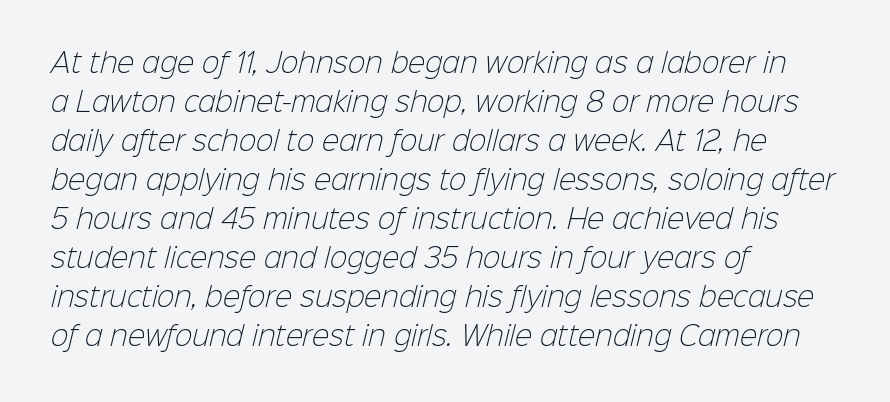
No word sits above an underline. Rows of type keep a routine distance in the vertical direction. The weight tops out at a normal text grade. The line texture is even and compact thanks to regular tracking.
